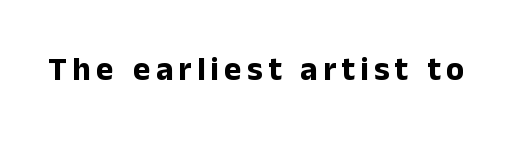
Q: Is the text bold? A: Yes.
Q: Is the text italic (slanted)? A: No, it is upright.
Q: Is the typeface a serif or a sans-serif typeface? A: Sans-serif.
Q: Is the text underlined? A: No.
Q: Width (condensed, normal, or wide)? A: Normal.
Q: Stroke contrast? A: Low.
Q: x-height? A: Medium.
Q: Monospaced? A: No.
